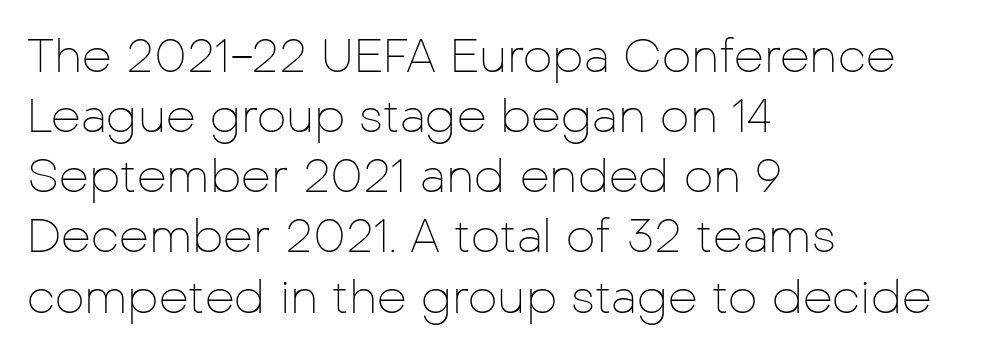
Layout note: lines flush left. Think of a printed novel: that variable character pitch is what you see here. Words float on clear page, feet unadorned. The letters carry no serifs — their stems end cleanly without finishing strokes.
